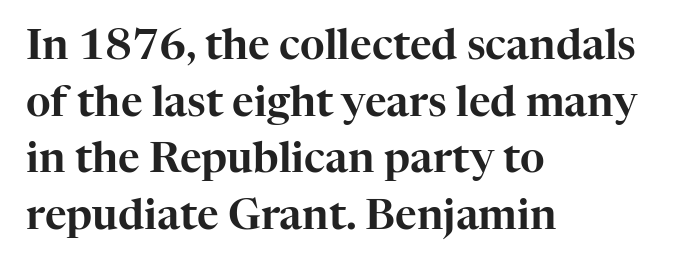
{"serif": "yes", "italic": "no", "width": "normal", "stroke_contrast": "high", "x_height": "medium", "monospaced": "no", "underline": "no", "align": "left", "line_spacing": "normal", "line_spacing_ratio": 1.35, "letter_spacing": "normal", "letter_spacing_em": 0.0, "glyph_px": 42}
